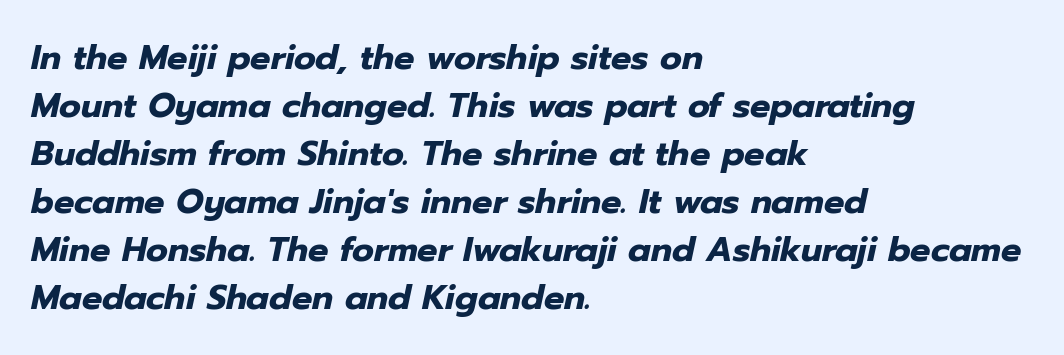
This sample has the flowing, uneven cadence of proportional lettering. The lines in this sample share a left origin and differ only in where they stop. Does extra space separate the letters? No, they use regular spacing. The strokes are fattened all the way to bold.
